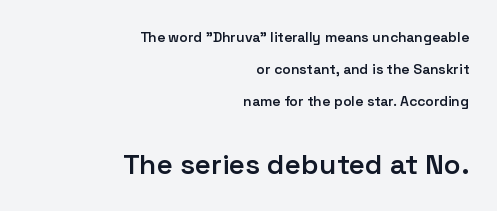
The image shows 28 px semibold sans-serif type, upright; set right-aligned, loose line spacing (2.27x), normal letter spacing, not underlined; the second (bottom) block is 2.0x larger; low stroke contrast and a medium x-height.
